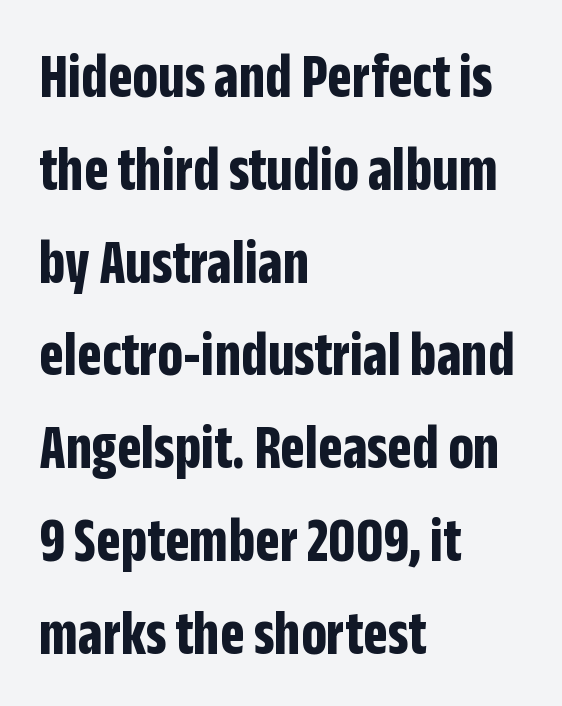
{"serif": "no", "italic": "no", "bold": "yes", "weight": "bold", "width": "condensed", "stroke_contrast": "low", "x_height": "large", "monospaced": "no", "underline": "no", "align": "left", "line_spacing": "normal", "line_spacing_ratio": 1.45, "letter_spacing": "normal", "letter_spacing_em": 0.0, "glyph_px": 64}
